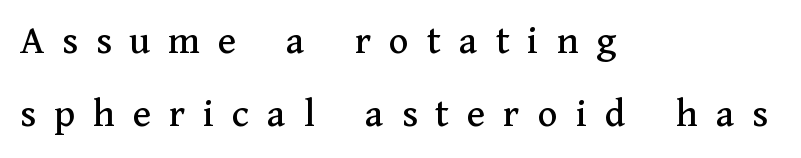
Each letter keeps its own natural width here, so spacing adapts to shape. The passage shown is typeset with a serif family. Line starts are locked; line ends wander. Posture: upright roman. The zone under the glyphs is completely vacant.
